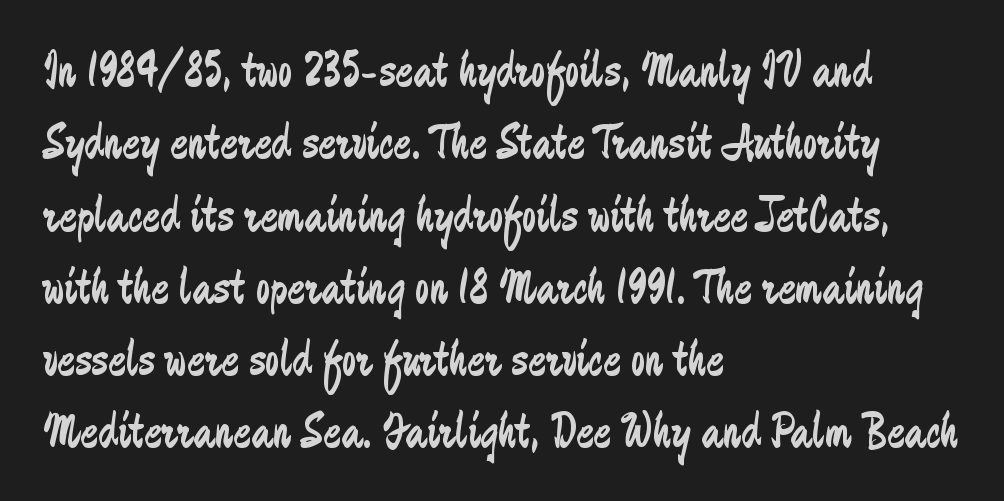
Q: Is the text bold? A: No.
Q: Is the text italic (slanted)? A: Yes.
Q: Is the typeface a serif or a sans-serif typeface? A: Sans-serif.
Q: Is the text underlined? A: No.
Q: How is the paragraph aligned? A: Left-aligned.
Q: Is the spacing between letters normal or unusually wide? A: Normal.
Q: Is the spacing between lines tight, normal or loose? A: Normal.
Q: Width (condensed, normal, or wide)? A: Condensed.
Q: Stroke contrast? A: Low.
Q: x-height? A: Medium.
Q: Monospaced? A: No.
